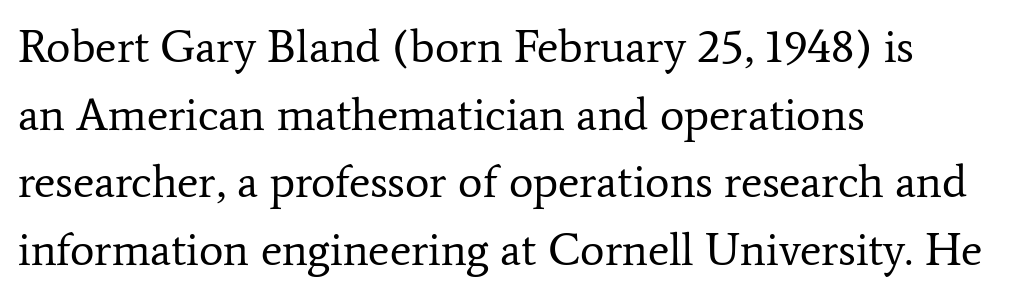
Q: Is the text bold? A: No.
Q: Is the text italic (slanted)? A: No, it is upright.
Q: Is the typeface a serif or a sans-serif typeface? A: Serif.
Q: Is the text underlined? A: No.
Q: How is the paragraph aligned? A: Left-aligned.
Q: Is the spacing between letters normal or unusually wide? A: Normal.
Q: Is the spacing between lines tight, normal or loose? A: Normal.
Q: Width (condensed, normal, or wide)? A: Normal.
Q: Stroke contrast? A: Low.
Q: x-height? A: Medium.
Q: Monospaced? A: No.
